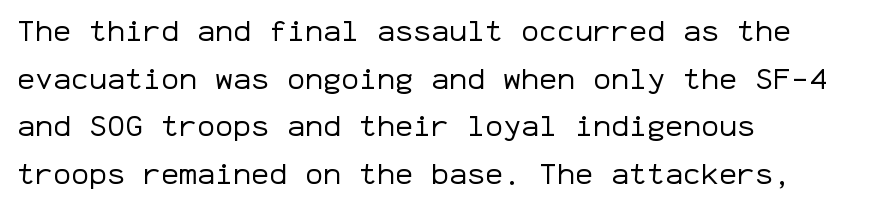
The image shows 30 px regular-weight sans-serif type, upright, monospaced; set left-aligned, normal line spacing (1.59x), normal letter spacing, not underlined; low stroke contrast and a medium x-height.
